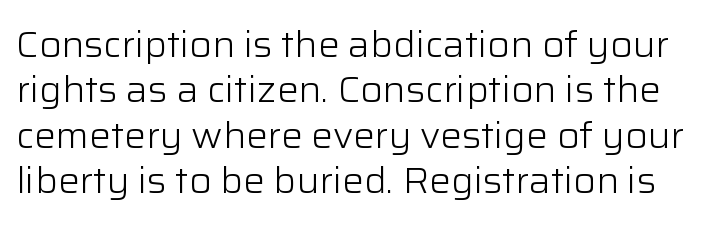
{"serif": "no", "italic": "no", "bold": "no", "weight": "light", "width": "normal", "stroke_contrast": "low", "x_height": "medium", "monospaced": "no", "underline": "no", "line_spacing": "normal", "line_spacing_ratio": 1.26, "letter_spacing": "normal", "letter_spacing_em": 0.0, "glyph_px": 36}
